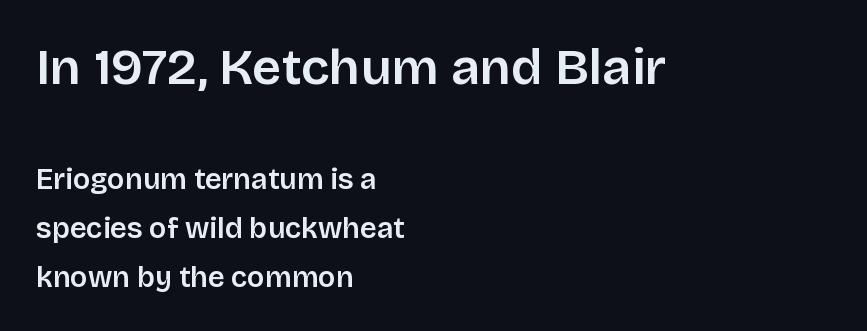
Q: Is the text italic (slanted)? A: No, it is upright.
Q: Is the typeface a serif or a sans-serif typeface? A: Sans-serif.
Q: Is the text underlined? A: No.
Q: How is the paragraph aligned? A: Left-aligned.
Q: Is the spacing between letters normal or unusually wide? A: Normal.
Q: Is the spacing between lines tight, normal or loose? A: Normal.
Q: Which block of text is set in a larger size, the first (top) or the second (bottom)? A: The first (top) one.
Q: Width (condensed, normal, or wide)? A: Normal.
Q: Stroke contrast? A: Low.
Q: x-height? A: Large.
Q: Monospaced? A: No.
